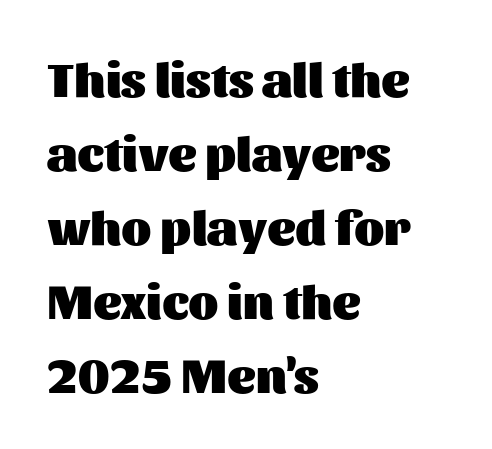
Q: Is the text bold? A: Yes.
Q: Is the text italic (slanted)? A: No, it is upright.
Q: Is the typeface a serif or a sans-serif typeface? A: Sans-serif.
Q: Is the text underlined? A: No.
Q: How is the paragraph aligned? A: Left-aligned.
Q: Is the spacing between letters normal or unusually wide? A: Normal.
Q: Is the spacing between lines tight, normal or loose? A: Normal.
Q: Width (condensed, normal, or wide)? A: Normal.
Q: Stroke contrast? A: Medium.
Q: x-height? A: Medium.
Q: Monospaced? A: No.
